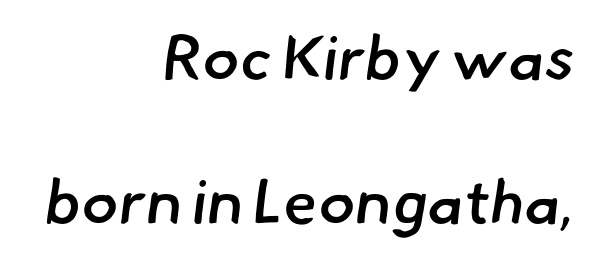
{"serif": "no", "bold": "semi", "weight": "semibold", "width": "normal", "stroke_contrast": "low", "x_height": "small", "monospaced": "no", "underline": "no", "align": "right", "line_spacing": "loose", "line_spacing_ratio": 2.32, "letter_spacing": "normal", "letter_spacing_em": 0.0, "glyph_px": 62}
